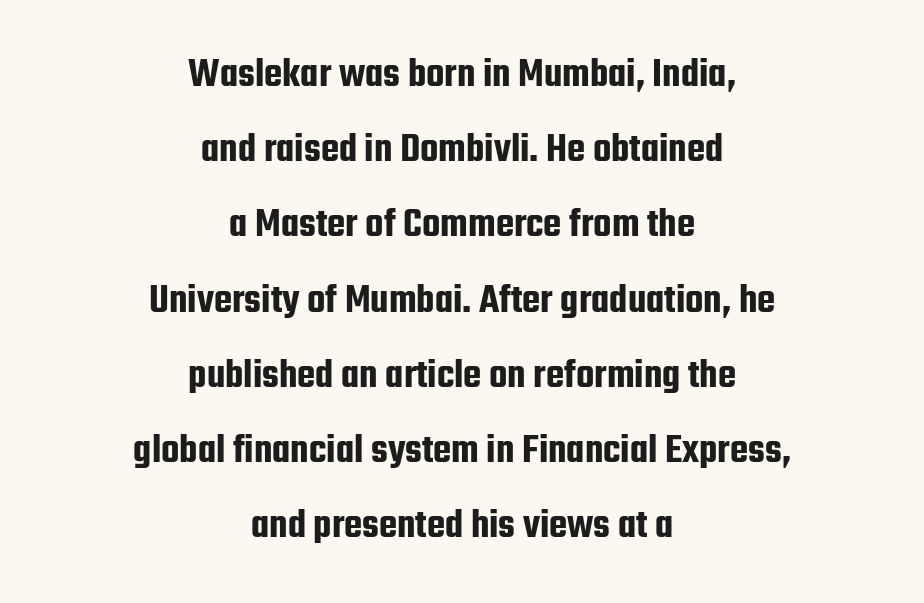
{"serif": "no", "italic": "no", "width": "condensed", "stroke_contrast": "low", "x_height": "medium", "monospaced": "no", "underline": "no", "align": "center", "line_spacing_ratio": 1.79, "letter_spacing": "normal", "letter_spacing_em": 0.0, "glyph_px": 42}
